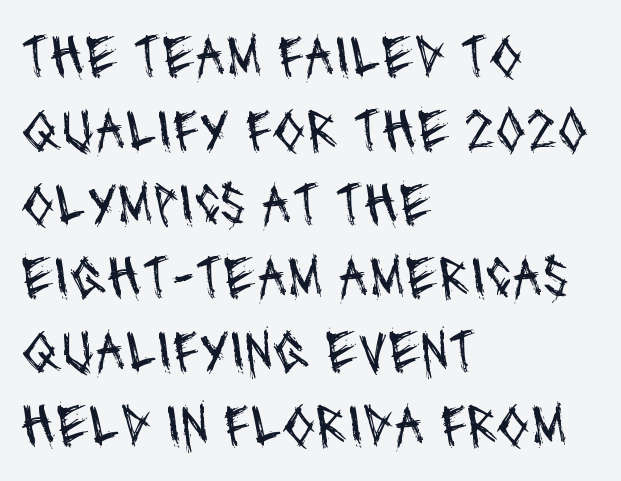
The image shows 60 px regular-weight, condensed sans-serif type; set left-aligned, line spacing 1.23x, normal letter spacing, not underlined; medium stroke contrast and a large x-height.
